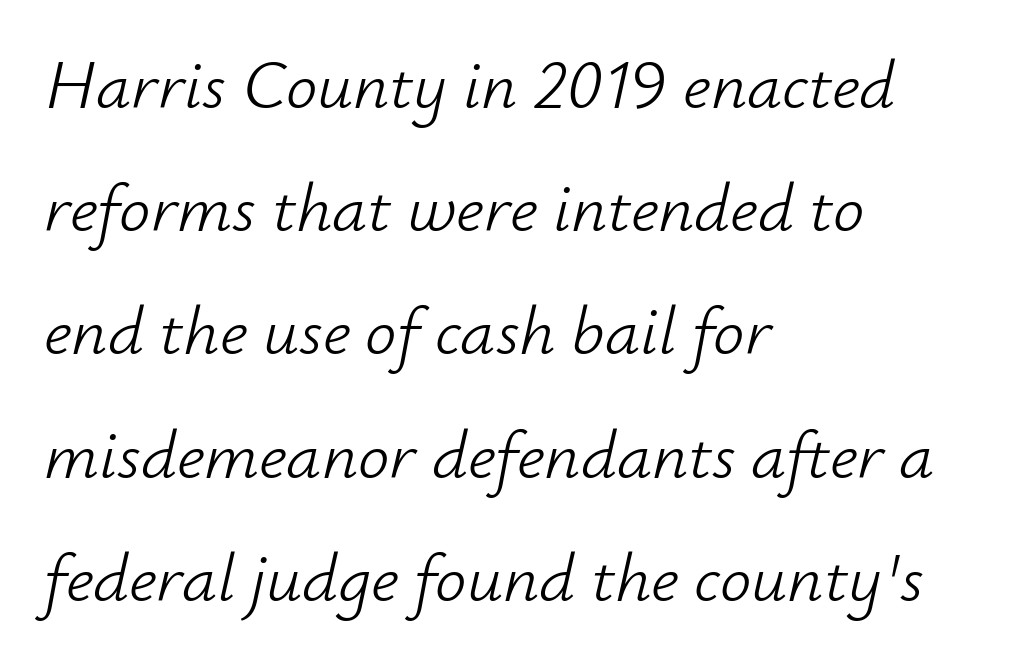
Emphasis-style slanted type is in use. The typeface has the unassuming heft of standard copy or less. Reading down the block, your eye returns to a fixed left position each line. Nothing unusual about the tracking: characters are spaced as the font intends. The glyphs are unaccompanied by any horizontal stroke below them.
